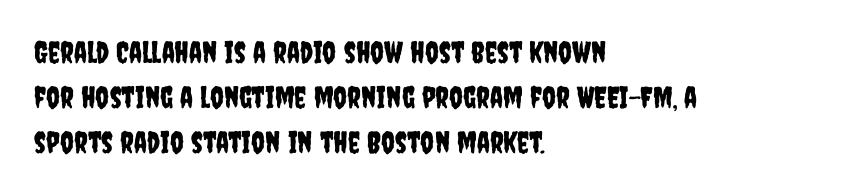
The face used here is rendered with its standard letterfit. The lines in this sample share a left origin and differ only in where they stop. The glyphs are unaccompanied by any horizontal stroke below them. Letterform terminals end flat and unadorned throughout the passage.
